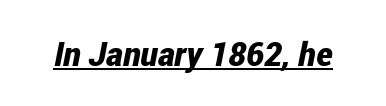
Q: Is the text bold? A: Yes.
Q: Is the text italic (slanted)? A: Yes, it leans right by about 12 degrees.
Q: Is the text underlined? A: Yes.
Q: Is the spacing between letters normal or unusually wide? A: Normal.
Q: Width (condensed, normal, or wide)? A: Condensed.
Q: Stroke contrast? A: Low.
Q: x-height? A: Medium.
Q: Monospaced? A: No.
